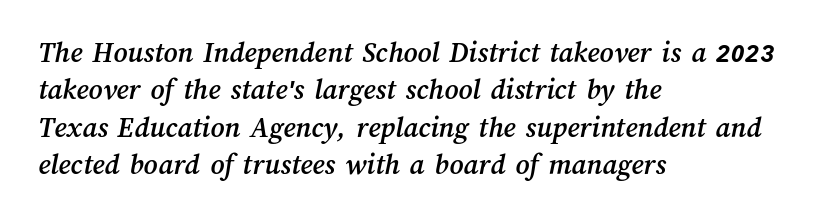
Q: Is the text underlined? A: No.
Q: How is the paragraph aligned? A: Left-aligned.
Q: Is the spacing between letters normal or unusually wide? A: Normal.
Q: Is the spacing between lines tight, normal or loose? A: Normal.
Q: Width (condensed, normal, or wide)? A: Normal.
Q: Stroke contrast? A: Medium.
Q: x-height? A: Medium.
Q: Monospaced? A: No.
